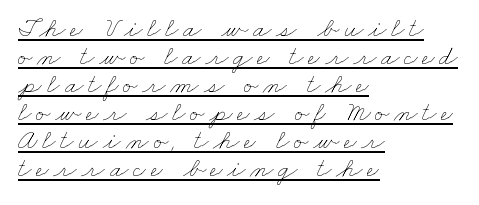
Q: Is the text bold? A: No.
Q: Is the text underlined? A: Yes.
Q: How is the paragraph aligned? A: Left-aligned.
Q: Is the spacing between lines tight, normal or loose? A: Tight.
